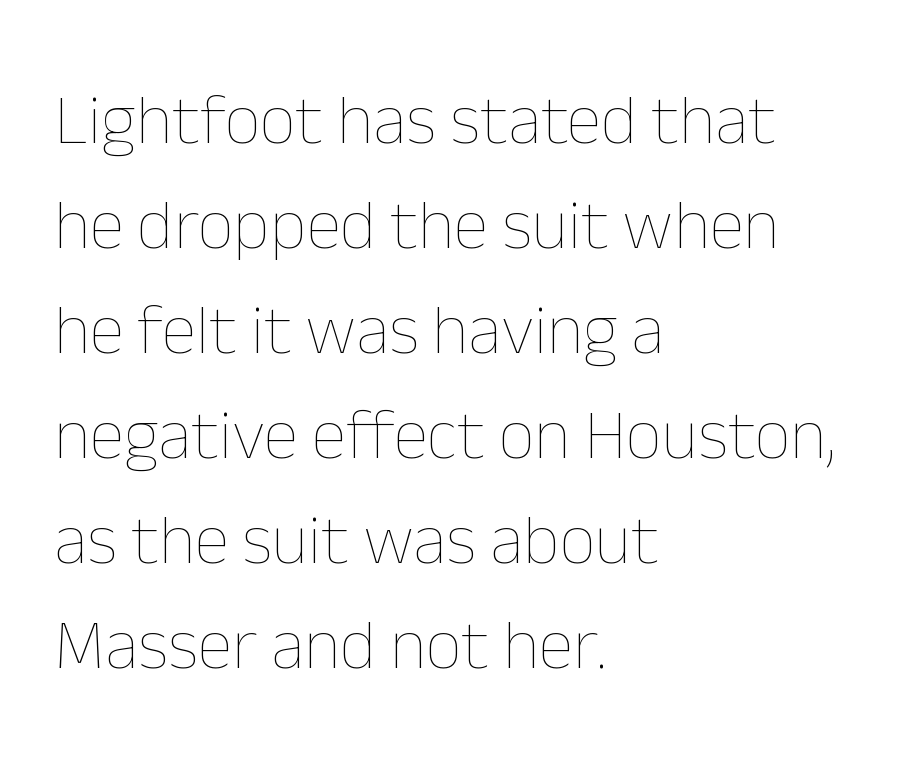
All the whitespace from short lines collects on the right. Check the space under the baseline: it is left empty. Caption: face not bold, strokes unweighted. Spacing verdict: proportional, widths tailored to each character. Tall strokes in this sample are plumb rather than angled. Is the letter spacing exaggerated? No — it looks like the ordinary default.
